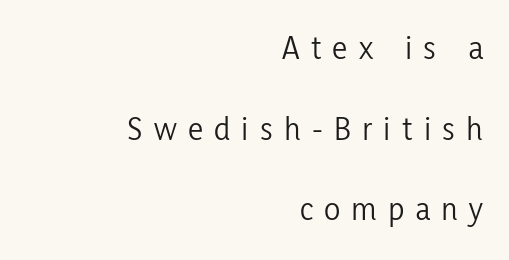
{"serif": "no", "italic": "no", "bold": "no", "weight": "light", "width": "condensed", "stroke_contrast": "low", "x_height": "medium", "monospaced": "no", "underline": "no", "align": "right", "line_spacing": "loose", "line_spacing_ratio": 2.37, "letter_spacing": "wide", "letter_spacing_em": 0.33, "glyph_px": 34}
